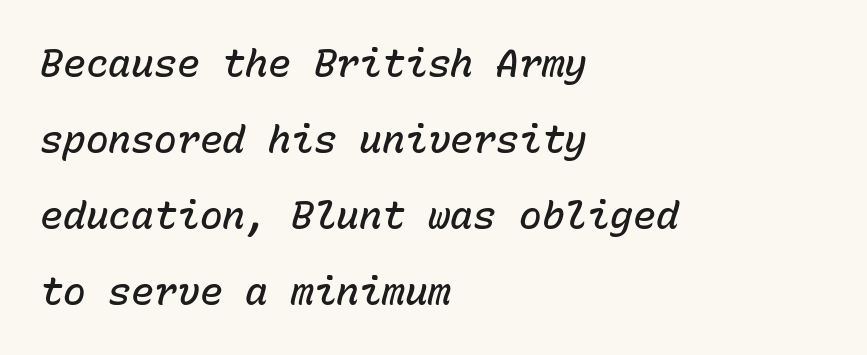
These lines keep a tight, regular rhythm from letter to letter. Stems and bowls a touch heavier than normal — semibold. Italic: yes, the glyphs are oblique. Regarding leading, the lines here are spaced well apart.
